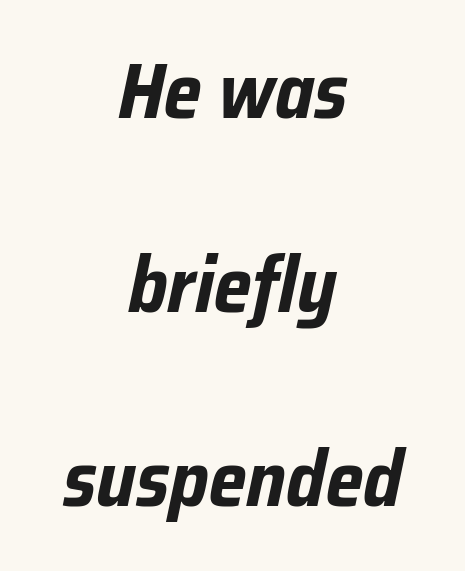
Q: Is the text bold? A: Yes.
Q: Is the text italic (slanted)? A: Yes, it leans right by about 12 degrees.
Q: Is the text underlined? A: No.
Q: How is the paragraph aligned? A: Centered.
Q: Is the spacing between letters normal or unusually wide? A: Normal.
Q: Is the spacing between lines tight, normal or loose? A: Loose.
Q: Width (condensed, normal, or wide)? A: Condensed.
Q: Stroke contrast? A: Low.
Q: x-height? A: Medium.
Q: Monospaced? A: No.
